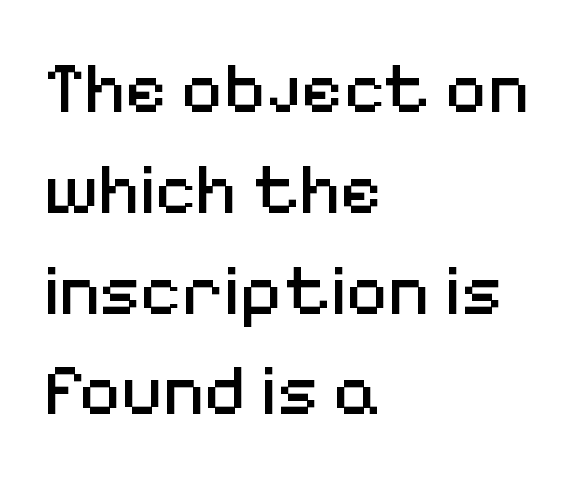
This rendering employs a face without finishing strokes, i.e., a sans-serif. The font's upright variant was chosen for this text. Think of a printed novel: that variable character pitch is what you see here. The face used here is rendered with its standard letterfit. Plain, unruled lines of type.
